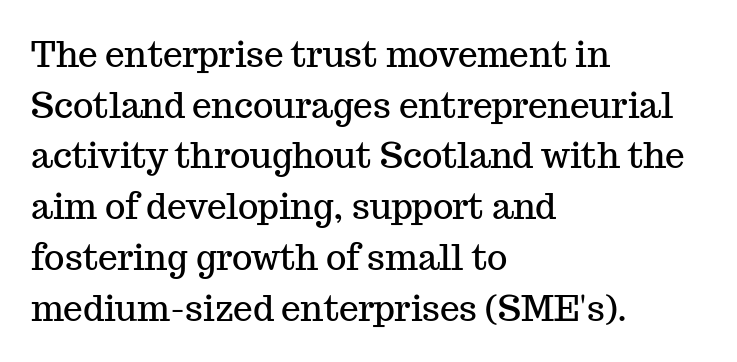
{"serif": "yes", "italic": "no", "width": "normal", "stroke_contrast": "medium", "x_height": "medium", "monospaced": "no", "underline": "no", "align": "left", "line_spacing": "normal", "line_spacing_ratio": 1.45, "letter_spacing": "normal", "letter_spacing_em": 0.0, "glyph_px": 35}
